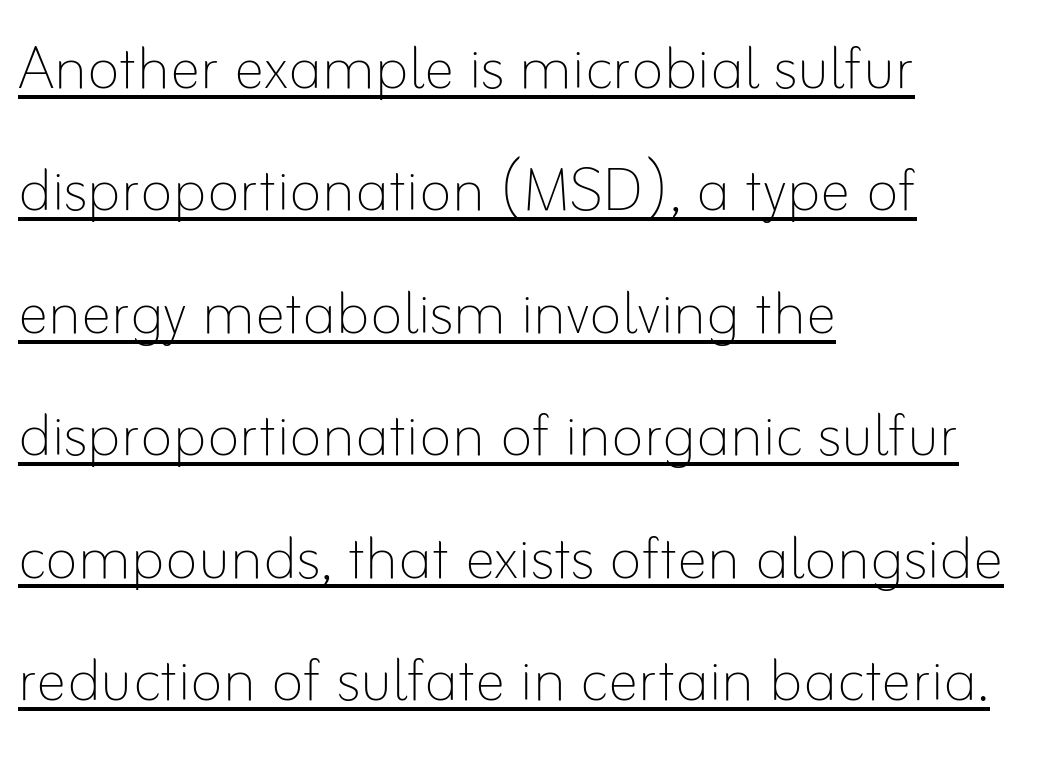
Q: Is the text bold? A: No.
Q: Is the text italic (slanted)? A: No, it is upright.
Q: Is the text underlined? A: Yes.
Q: How is the paragraph aligned? A: Left-aligned.
Q: Is the spacing between letters normal or unusually wide? A: Normal.
Q: Is the spacing between lines tight, normal or loose? A: Normal.
Q: Width (condensed, normal, or wide)? A: Normal.
Q: Stroke contrast? A: Low.
Q: x-height? A: Small.
Q: Monospaced? A: No.
